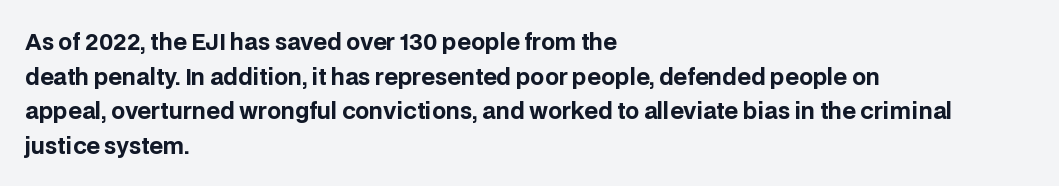
This sample uses an upright cut, with every glyph sitting square on the baseline. Whoever set this chose a conventional vertical rhythm. Students, note that the glyphs here touch the page at normal intervals. Strokes here are thick enough to call this a true bold.
